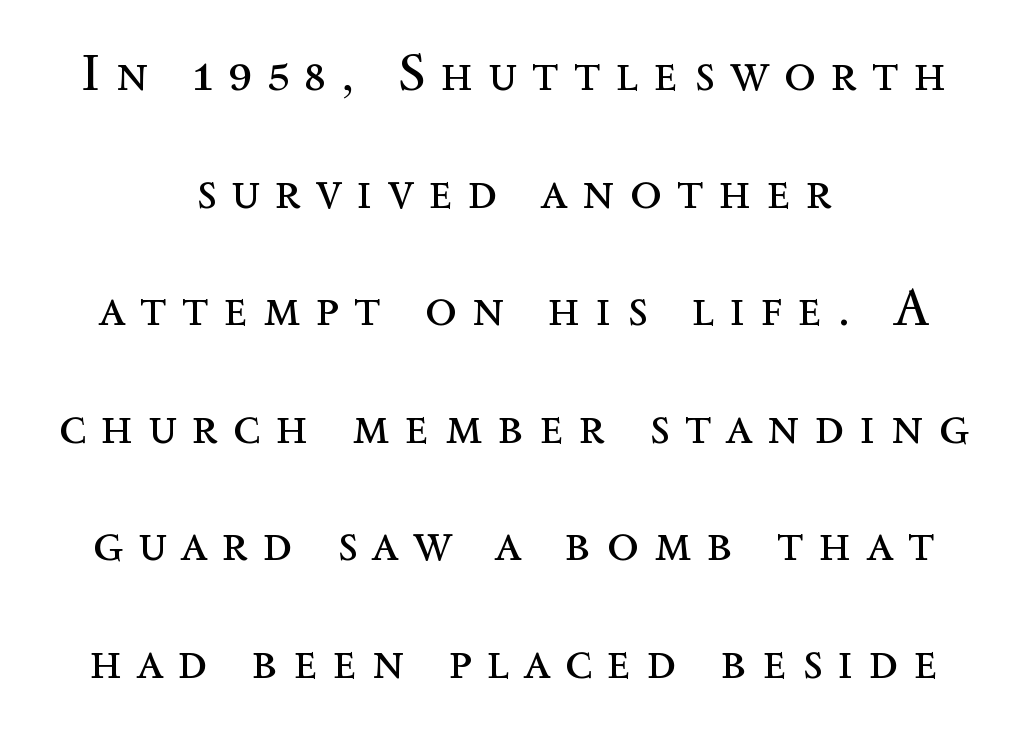
{"italic": "no", "bold": "no", "weight": "regular", "width": "normal", "x_height": "medium", "monospaced": "no", "underline": "no", "align": "center", "line_spacing": "loose", "line_spacing_ratio": 2.26, "letter_spacing": "wide", "letter_spacing_em": 0.29, "glyph_px": 52}
